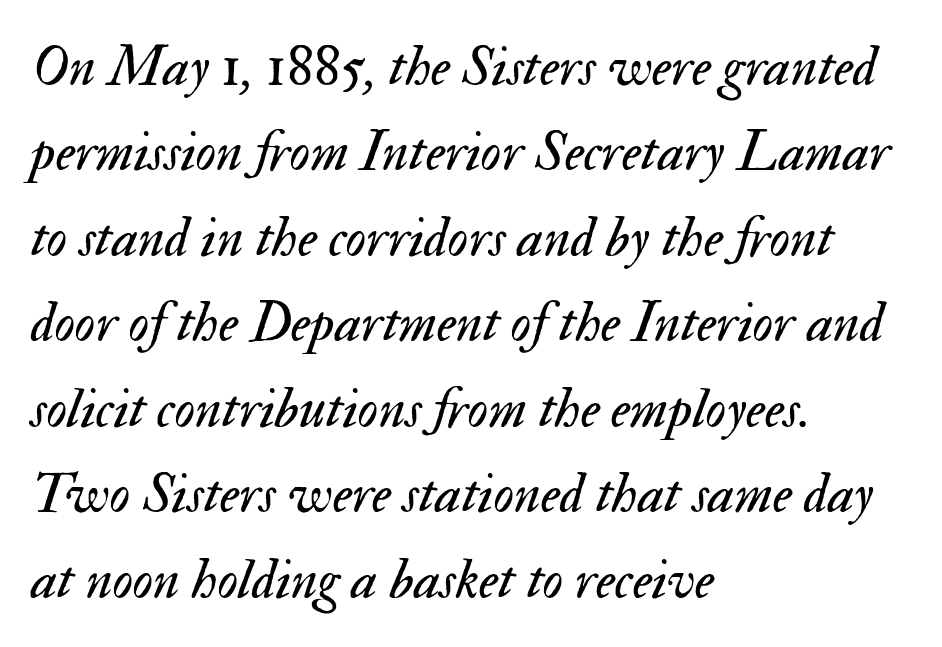
{"italic": "yes", "lean": "right", "slant_degrees": 17, "bold": "no", "weight": "regular", "width": "normal", "stroke_contrast": "medium", "x_height": "small", "monospaced": "no", "underline": "no", "align": "left", "line_spacing": "normal", "line_spacing_ratio": 1.5, "letter_spacing": "normal", "letter_spacing_em": 0.0, "glyph_px": 57}
